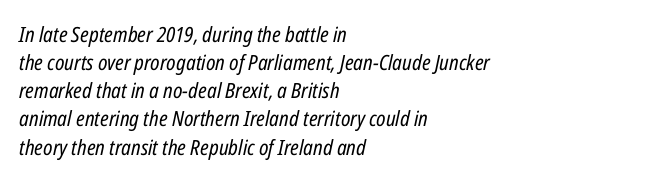
{"italic": "yes", "lean": "right", "slant_degrees": 12, "bold": "no", "underline": "no", "align": "left", "line_spacing": "normal", "line_spacing_ratio": 1.34, "letter_spacing": "normal", "letter_spacing_em": 0.0, "glyph_px": 21}
